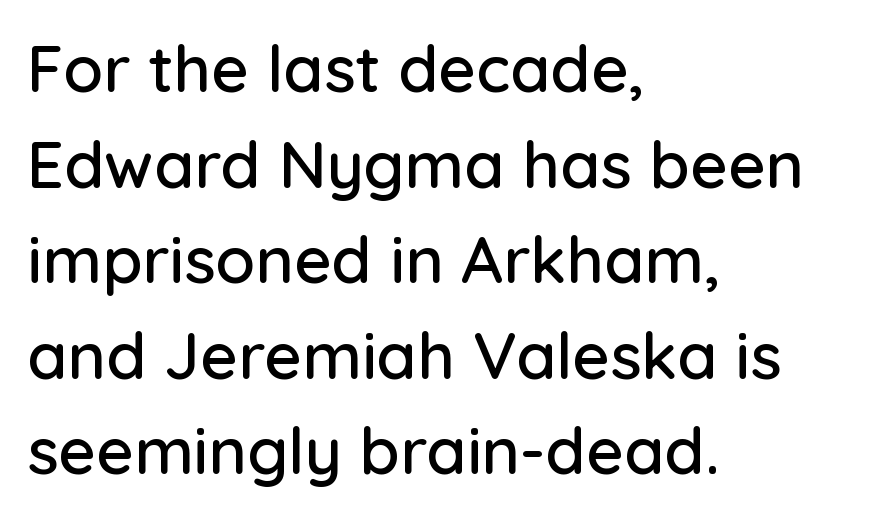
The image shows 65 px sans-serif type, upright; set left-aligned, normal line spacing (1.47x), normal letter spacing, not underlined; low stroke contrast and a medium x-height.
